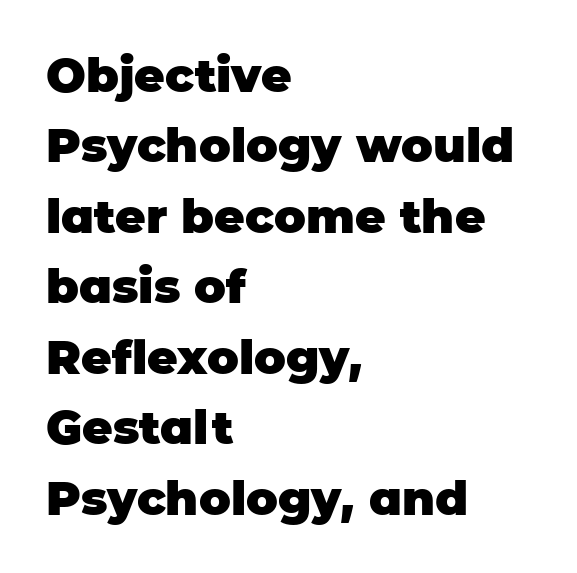
{"serif": "no", "italic": "no", "bold": "yes", "weight": "heavy", "width": "normal", "stroke_contrast": "low", "x_height": "large", "monospaced": "no", "underline": "no", "align": "left", "line_spacing": "normal", "line_spacing_ratio": 1.5, "letter_spacing": "normal", "letter_spacing_em": 0.0, "glyph_px": 47}
